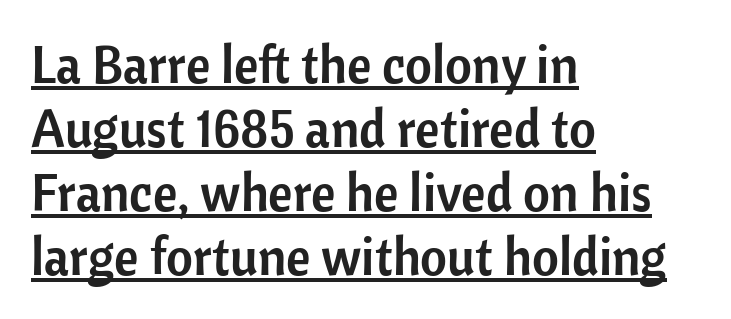
{"serif": "no", "italic": "no", "width": "normal", "stroke_contrast": "low", "x_height": "medium", "monospaced": "no", "underline": "yes", "align": "left", "line_spacing_ratio": 1.23, "letter_spacing": "normal", "letter_spacing_em": 0.0, "glyph_px": 52}
